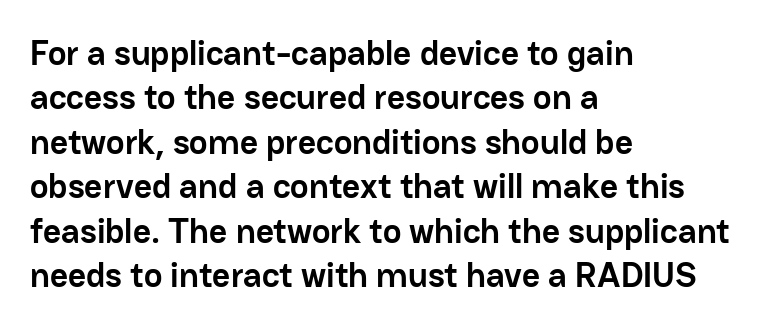
The image shows 35 px semibold sans-serif type, upright; set left-aligned, normal line spacing (1.27x), normal letter spacing, not underlined; low stroke contrast and a medium x-height.
